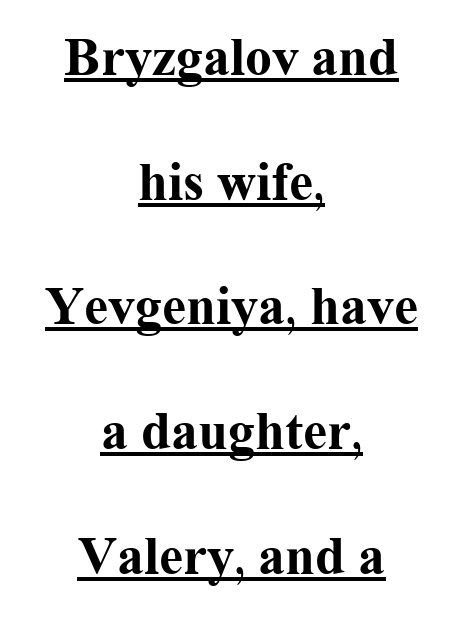
Q: Is the text bold? A: Yes.
Q: Is the text italic (slanted)? A: No, it is upright.
Q: Is the typeface a serif or a sans-serif typeface? A: Serif.
Q: Is the text underlined? A: Yes.
Q: How is the paragraph aligned? A: Centered.
Q: Is the spacing between letters normal or unusually wide? A: Normal.
Q: Is the spacing between lines tight, normal or loose? A: Loose.
Q: Width (condensed, normal, or wide)? A: Normal.
Q: Stroke contrast? A: Medium.
Q: x-height? A: Medium.
Q: Monospaced? A: No.
